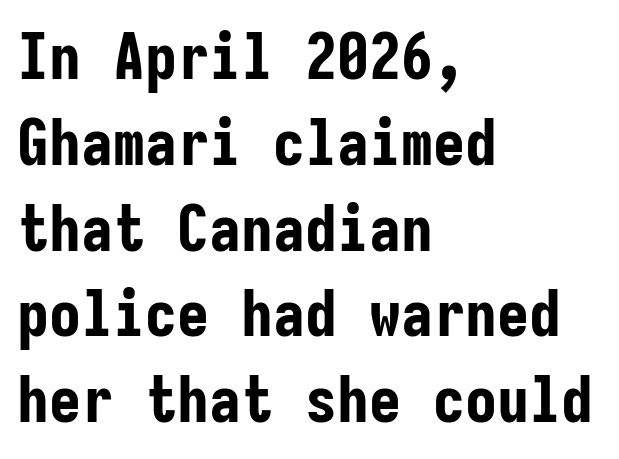
The image shows 64 px bold, condensed sans-serif type, upright, monospaced; set left-aligned, normal line spacing (1.34x), normal letter spacing, not underlined; low stroke contrast and a medium x-height.
